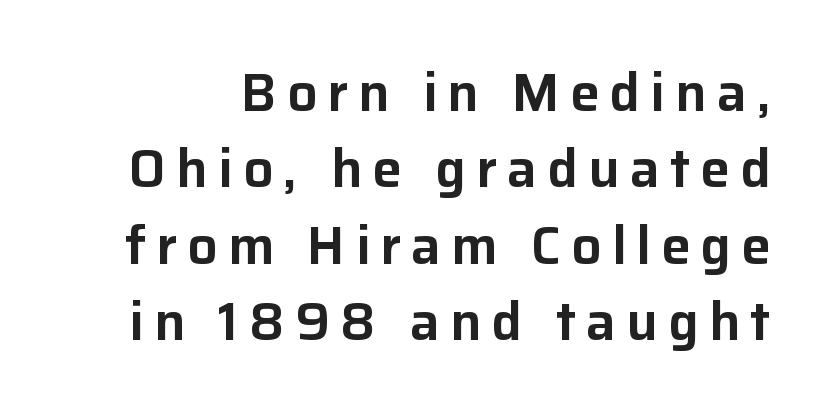
Q: Is the text italic (slanted)? A: No, it is upright.
Q: Is the typeface a serif or a sans-serif typeface? A: Sans-serif.
Q: Is the text underlined? A: No.
Q: Is the spacing between lines tight, normal or loose? A: Normal.
Q: Width (condensed, normal, or wide)? A: Normal.
Q: Stroke contrast? A: Low.
Q: x-height? A: Medium.
Q: Monospaced? A: No.
